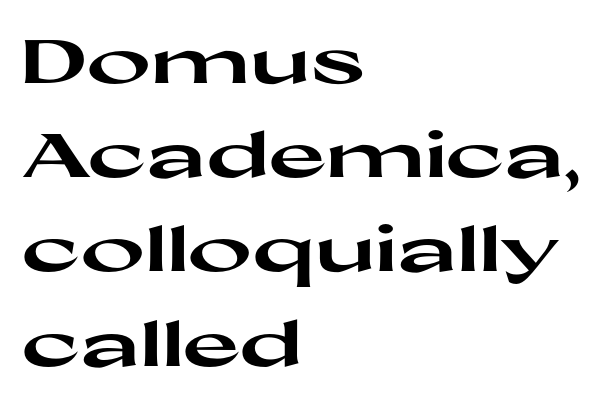
Q: Is the text bold? A: Yes.
Q: Is the text italic (slanted)? A: No, it is upright.
Q: Is the typeface a serif or a sans-serif typeface? A: Sans-serif.
Q: Is the text underlined? A: No.
Q: How is the paragraph aligned? A: Left-aligned.
Q: Is the spacing between letters normal or unusually wide? A: Normal.
Q: Is the spacing between lines tight, normal or loose? A: Normal.
Q: Width (condensed, normal, or wide)? A: Wide.
Q: Stroke contrast? A: High.
Q: x-height? A: Medium.
Q: Monospaced? A: No.
